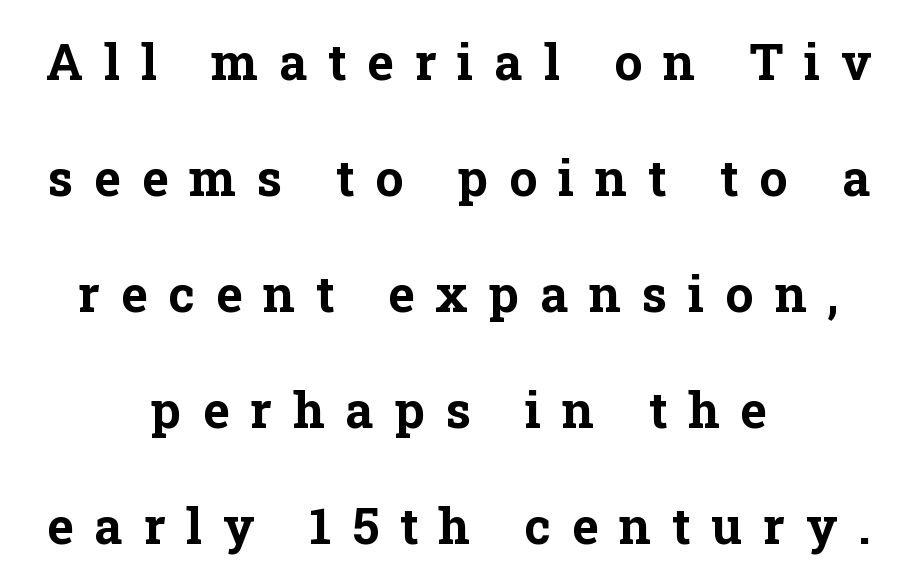
These words are printed bold, with thick strokes throughout. Type style note: has serifs. The typesetter chose a symmetrical, centered arrangement here. Bare-footed words on every line.
